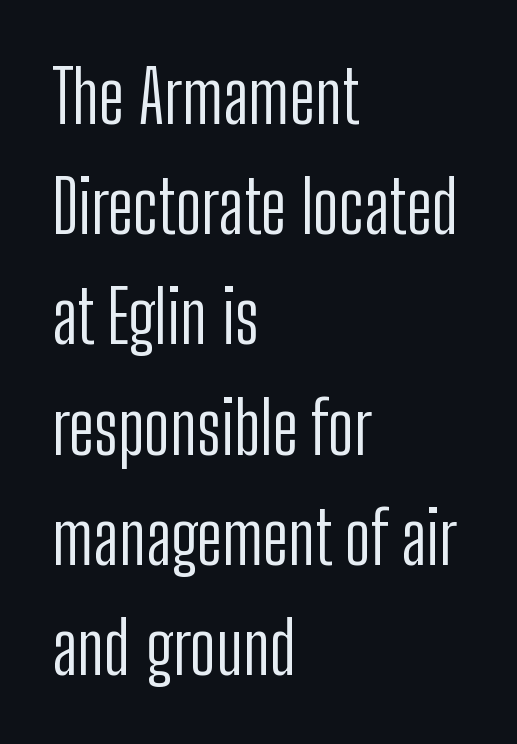
Q: Is the text bold? A: No.
Q: Is the text italic (slanted)? A: No, it is upright.
Q: Is the typeface a serif or a sans-serif typeface? A: Sans-serif.
Q: Is the text underlined? A: No.
Q: How is the paragraph aligned? A: Left-aligned.
Q: Is the spacing between letters normal or unusually wide? A: Normal.
Q: Is the spacing between lines tight, normal or loose? A: Normal.
Q: Width (condensed, normal, or wide)? A: Condensed.
Q: Stroke contrast? A: Low.
Q: x-height? A: Medium.
Q: Monospaced? A: No.
